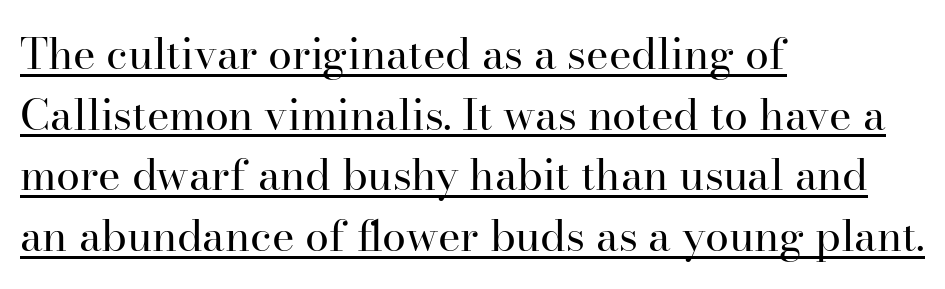
Spacing verdict: proportional, widths tailored to each character. The letterforms sit shoulder to shoulder at normal distance. This is underlined copy, the kind a proofreader might mark for attention. The typography opts for an upright posture over an oblique one. These lines are set flush left with a ragged right edge. How would I describe the line gaps? Plain and ordinary.
